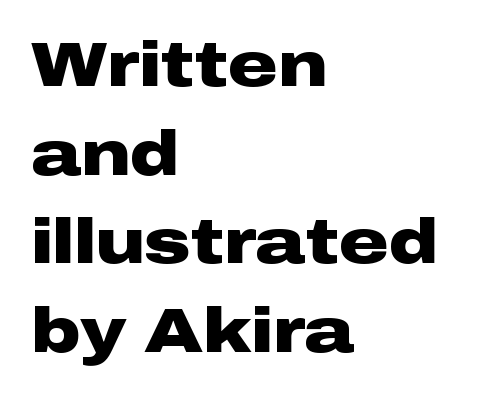
Q: Is the text bold? A: Yes.
Q: Is the text italic (slanted)? A: No, it is upright.
Q: Is the typeface a serif or a sans-serif typeface? A: Sans-serif.
Q: Is the text underlined? A: No.
Q: How is the paragraph aligned? A: Left-aligned.
Q: Is the spacing between letters normal or unusually wide? A: Normal.
Q: Is the spacing between lines tight, normal or loose? A: Normal.
Q: Width (condensed, normal, or wide)? A: Wide.
Q: Stroke contrast? A: Low.
Q: x-height? A: Medium.
Q: Monospaced? A: No.
